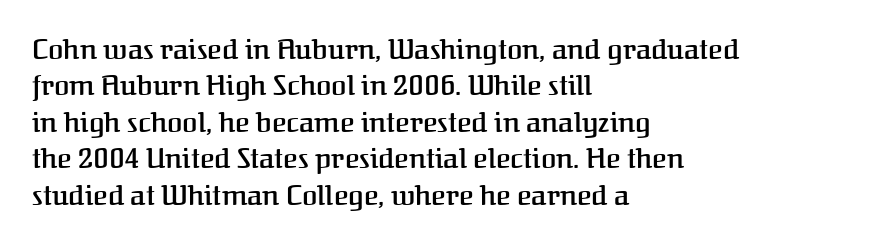
{"serif": "yes", "italic": "no", "bold": "semi", "weight": "semibold", "width": "normal", "stroke_contrast": "medium", "x_height": "medium", "monospaced": "no", "underline": "no", "align": "left", "line_spacing": "normal", "line_spacing_ratio": 1.3, "letter_spacing": "normal", "letter_spacing_em": 0.0, "glyph_px": 28}
